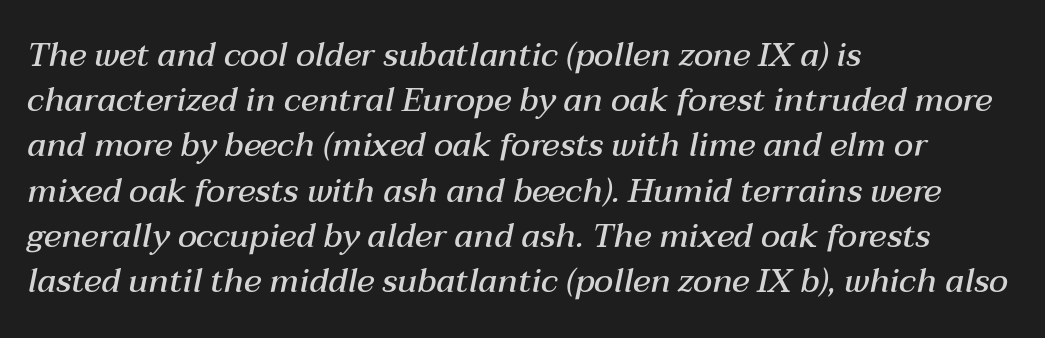
The image shows 33 px semibold type, italic (leaning right); set left-aligned, normal line spacing (1.37x), normal letter spacing, not underlined; medium stroke contrast and a medium x-height.
